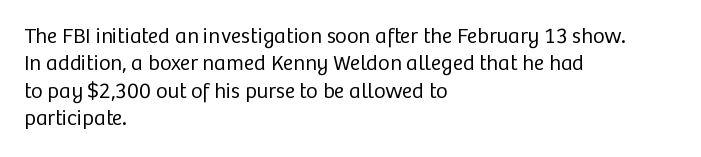
Counters stay open thanks to moderate or lighter strokes. All the whitespace from short lines collects on the right. Normally led — the rows are evenly, conventionally spaced. The glyphs are unaccompanied by any horizontal stroke below them.
